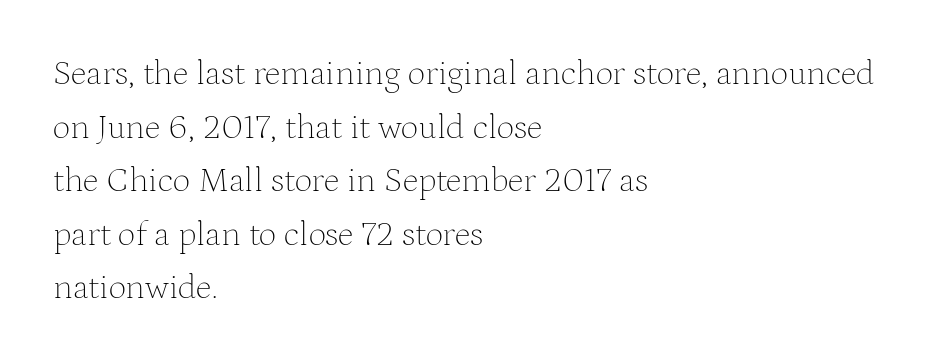
Unlike italic type, these characters show no tilt at all. Where is the straight margin? On the left. The glyphs in this specimen are seriffed. Compared with typical paragraphs, the rows here are spaced about the same. Stems here are at most as thick as an everyday book face. The space directly below the letters is spotless.
